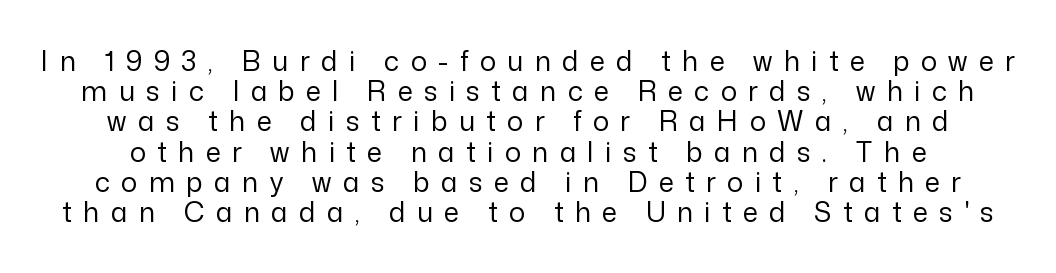
Q: Is the text bold? A: No.
Q: Is the text italic (slanted)? A: No, it is upright.
Q: Is the text underlined? A: No.
Q: Is the spacing between letters normal or unusually wide? A: Unusually wide.
Q: Is the spacing between lines tight, normal or loose? A: Tight.
